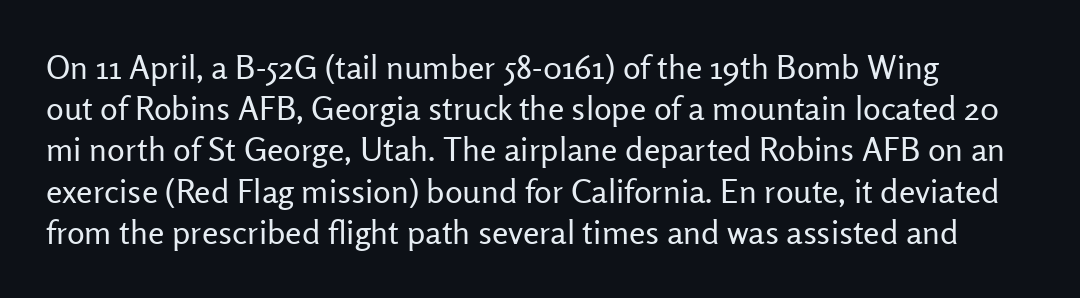
Evenly set lines give the paragraph a standard silhouette. This sample uses a sans-serif face. No extra ink here — the face is not bold. Italic: no, the glyphs are upright roman. Think of a printed novel: that variable character pitch is what you see here.
